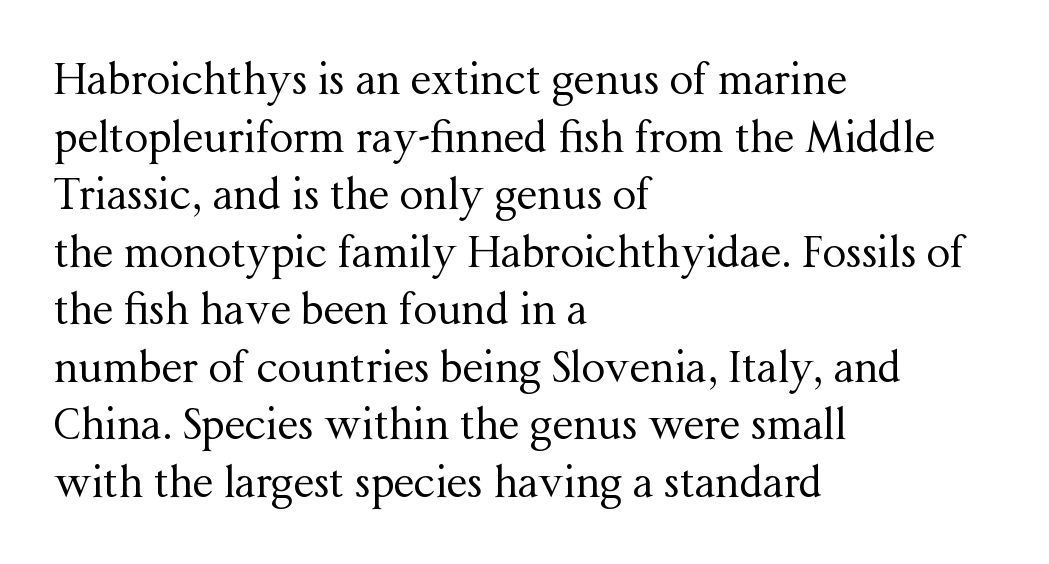
{"serif": "yes", "italic": "no", "bold": "no", "weight": "regular", "width": "normal", "stroke_contrast": "medium", "x_height": "medium", "monospaced": "no", "underline": "no", "align": "left", "line_spacing": "normal", "line_spacing_ratio": 1.37, "letter_spacing": "normal", "letter_spacing_em": 0.0, "glyph_px": 42}
